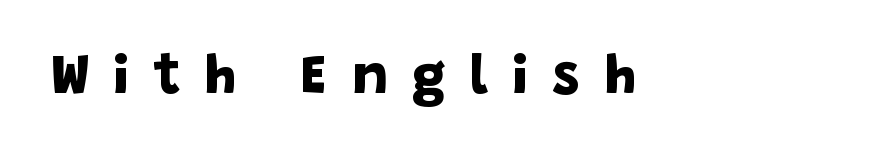
The tracking jumps out immediately: characters are airy and widely separated. Caption: bold face, heavy strokes. Check where the strokes stop: nothing finishes them off — pure sans. A clean baseline with only descenders dipping below it. Varying glyph widths throughout — classic text-font behaviour.
